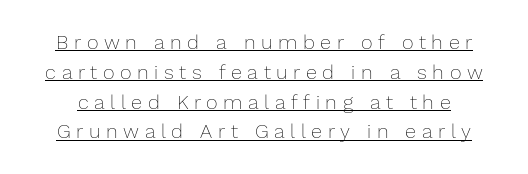
Q: Is the text bold? A: No.
Q: Is the text italic (slanted)? A: No, it is upright.
Q: Is the text underlined? A: Yes.
Q: Is the spacing between letters normal or unusually wide? A: Unusually wide.
Q: Is the spacing between lines tight, normal or loose? A: Normal.
